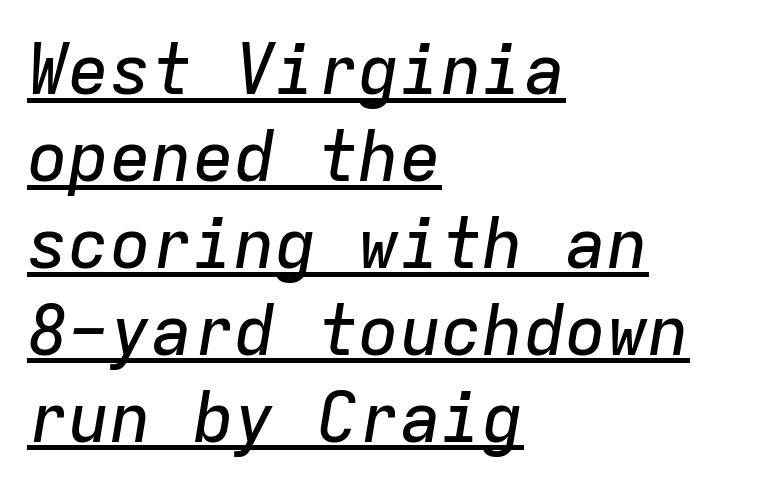
The leading is moderate, giving the passage an even texture. This rendering leaves character spacing at its baseline value. Caption: multi-line text, flush left, ragged right. The text carries the slant typical of an italic or oblique font. This sample has the even, mechanical cadence of fixed-width lettering.
